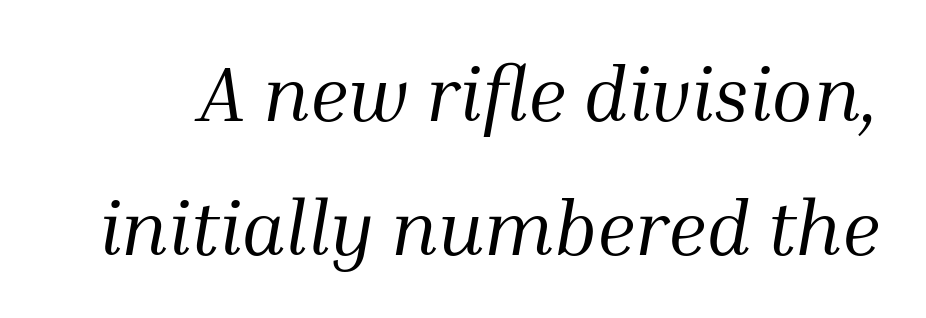
The font sits on the lighter half of the weight spectrum, regular included. The space beneath each line is pristine and unruled. The text was rendered using a seriffed face with decorative stroke endings. The face used here is proportionally spaced, like ordinary book or web type. Observe the ordinary spacing: letters are neighbours, not strangers. If you drew a line through each stem, it would be angled.
